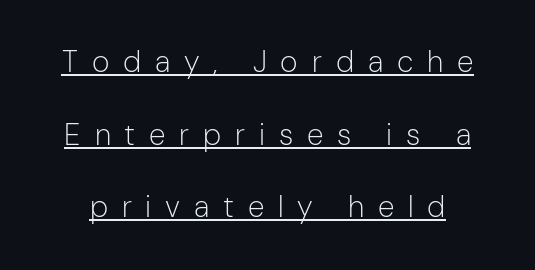
Q: Is the text bold? A: No.
Q: Is the text italic (slanted)? A: No, it is upright.
Q: Is the typeface a serif or a sans-serif typeface? A: Sans-serif.
Q: Is the text underlined? A: Yes.
Q: Is the spacing between letters normal or unusually wide? A: Unusually wide.
Q: Is the spacing between lines tight, normal or loose? A: Loose.
Q: Width (condensed, normal, or wide)? A: Normal.
Q: Stroke contrast? A: Low.
Q: x-height? A: Medium.
Q: Monospaced? A: No.
